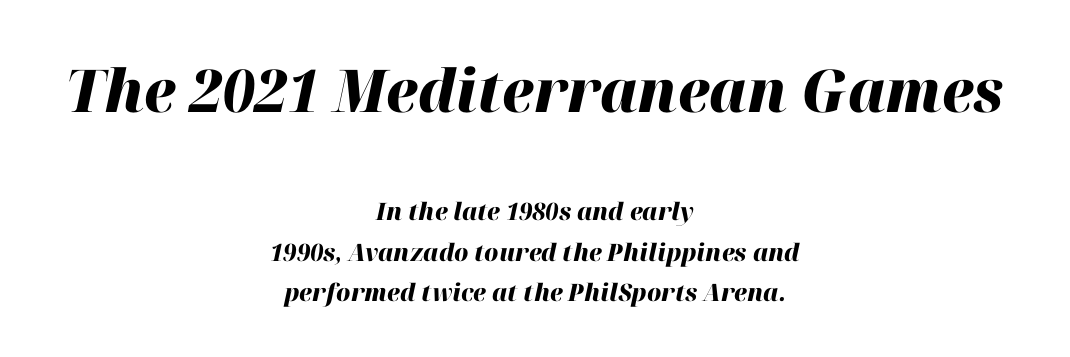
The image shows 59 px heavy type, italic (leaning right); set centered, normal line spacing (1.68x), normal letter spacing, not underlined; the first (top) block is 2.46x larger; high stroke contrast and a medium x-height.
